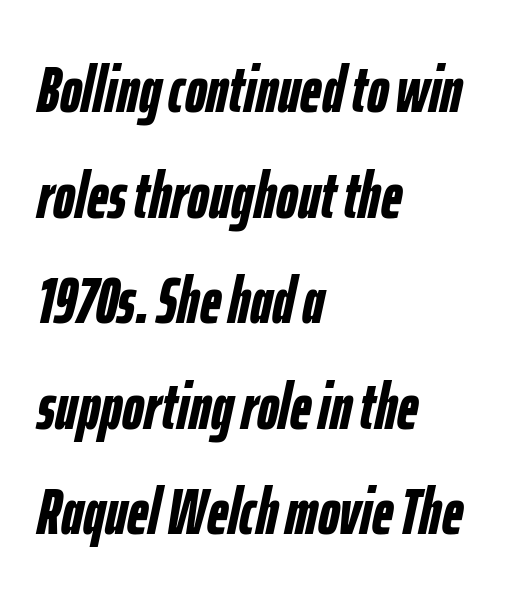
Q: Is the text bold? A: Yes.
Q: Is the text italic (slanted)? A: Yes, it leans right by about 12 degrees.
Q: Is the text underlined? A: No.
Q: How is the paragraph aligned? A: Left-aligned.
Q: Is the spacing between letters normal or unusually wide? A: Normal.
Q: Is the spacing between lines tight, normal or loose? A: Normal.
Q: Width (condensed, normal, or wide)? A: Condensed.
Q: Stroke contrast? A: Low.
Q: x-height? A: Medium.
Q: Monospaced? A: No.
